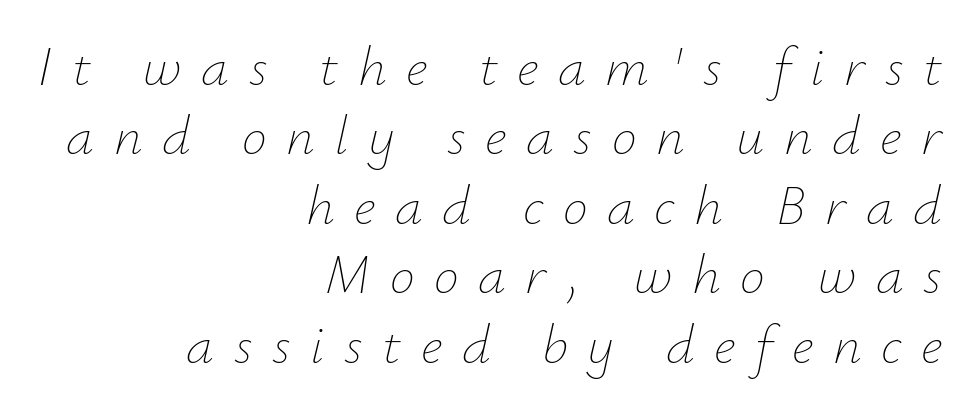
Type without underlining. Character widths vary here, with narrow letters taking less room than wide ones. It's the slanting kind of type. Students, note that the glyphs here are deliberately spaced far apart.
